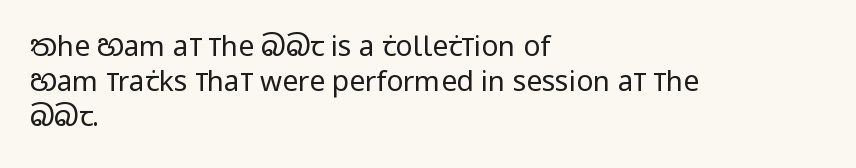
The image shows 28 px regular-weight, condensed sans-serif type, upright; set left-aligned, normal line spacing (1.25x), normal letter spacing, not underlined; low stroke contrast and a large x-height.
